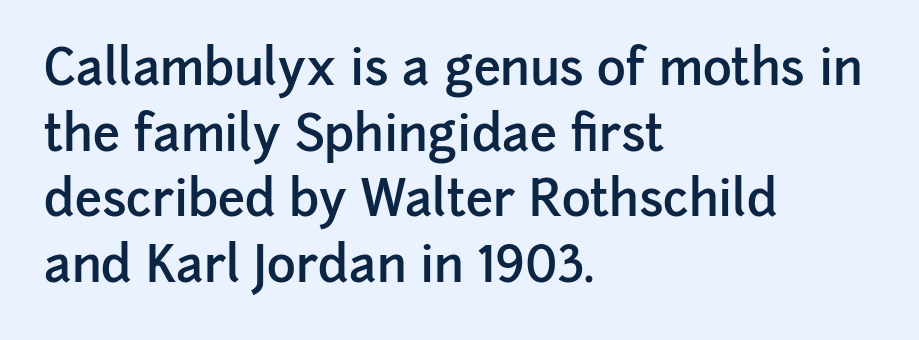
The image shows 49 px semibold sans-serif type, upright; set left-aligned, normal line spacing (1.34x), normal letter spacing, not underlined; low stroke contrast and a medium x-height.
